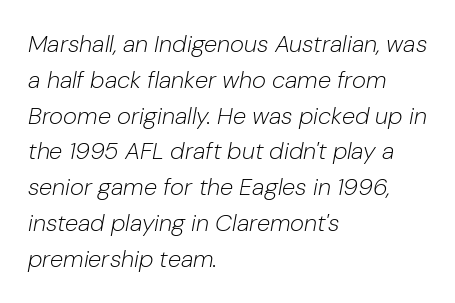
The image shows 24 px text type, italic (leaning right); set left-aligned, normal line spacing (1.49x), normal letter spacing, not underlined.
